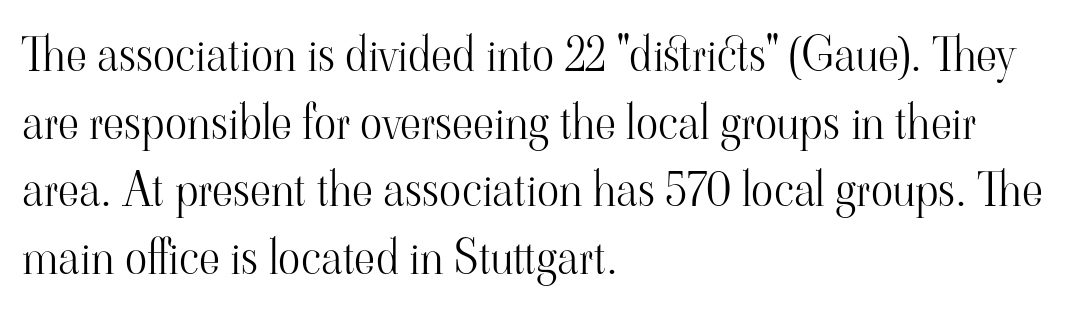
{"serif": "yes", "italic": "no", "bold": "no", "weight": "light", "width": "normal", "stroke_contrast": "high", "x_height": "small", "monospaced": "no", "underline": "no", "align": "left", "line_spacing": "normal", "line_spacing_ratio": 1.47, "letter_spacing": "normal", "letter_spacing_em": 0.0, "glyph_px": 46}
